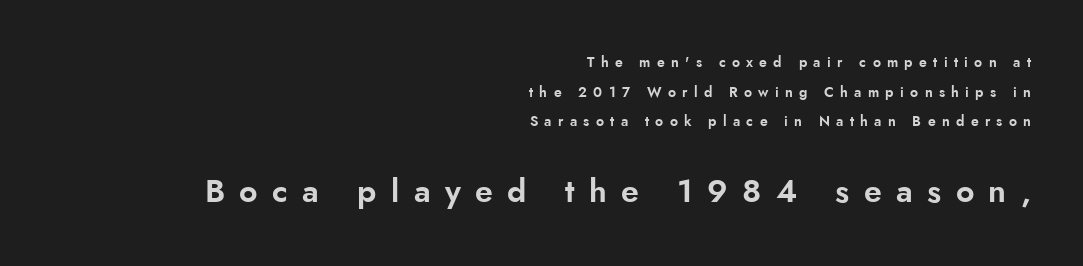
{"serif": "no", "italic": "no", "width": "normal", "stroke_contrast": "low", "x_height": "small", "monospaced": "no", "underline": "no", "align": "right", "line_spacing": "loose", "line_spacing_ratio": 2.12, "letter_spacing": "wide", "letter_spacing_em": 0.45, "larger_block": "second", "size_ratio": 2.29, "glyph_px": 32}
